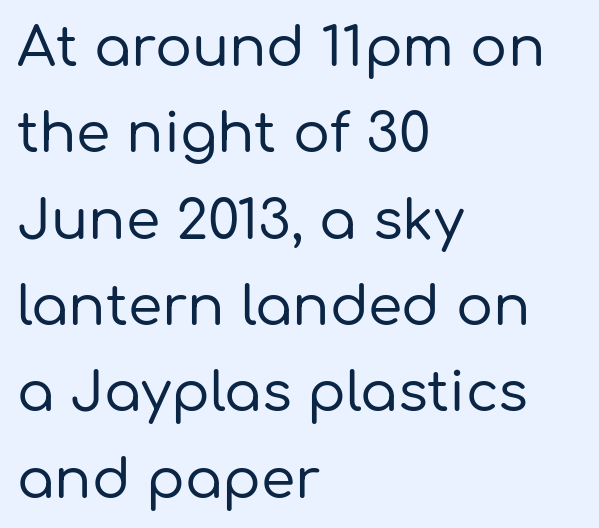
The image shows 55 px sans-serif type, upright; set left-aligned, normal line spacing (1.57x), normal letter spacing, not underlined; low stroke contrast and a medium x-height.
